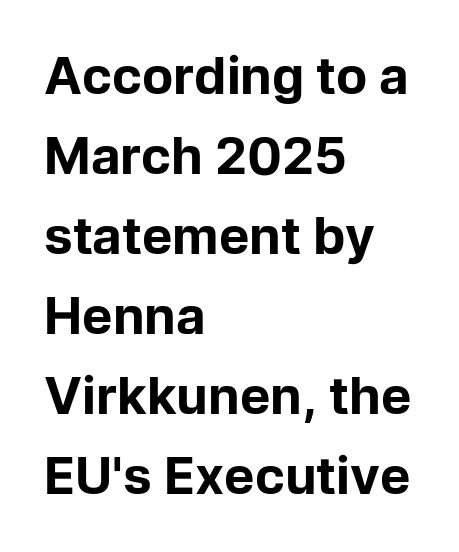
Visually the block forms a straight wall on the left and a jagged coastline on the right. Plain, unruled lines of type. These lines are rendered in a variable-pitch font. The gaps between neighbouring characters are ordinary and unremarkable. Horizontal bands of white between lines are of average thickness.
